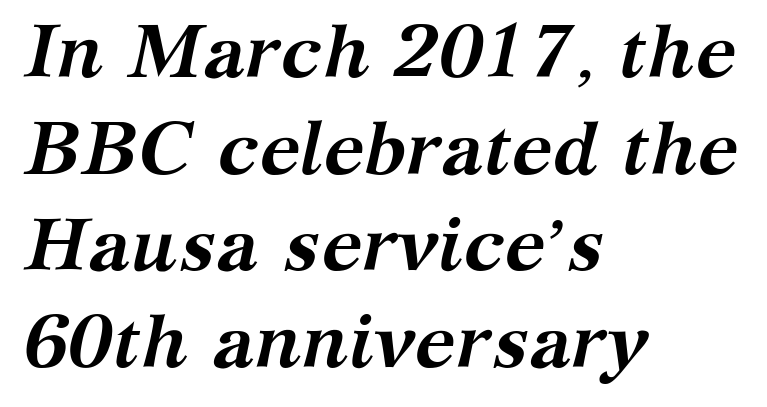
{"serif": "yes", "italic": "yes", "lean": "right", "slant_degrees": 12, "bold": "yes", "weight": "semibold", "width": "normal", "stroke_contrast": "medium", "x_height": "medium", "monospaced": "no", "underline": "no", "align": "left", "line_spacing": "normal", "line_spacing_ratio": 1.29, "letter_spacing": "normal", "letter_spacing_em": 0.0, "glyph_px": 75}
